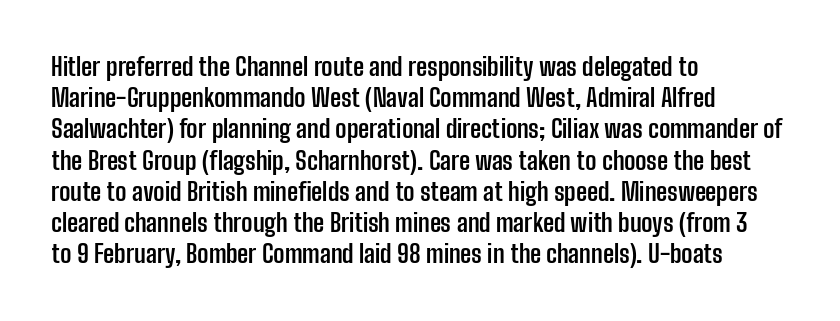
Caption: standard tracking, unaltered. Weight: bold. Line beginnings align vertically; line endings do not. The type sits square on the baseline with zero lean.
